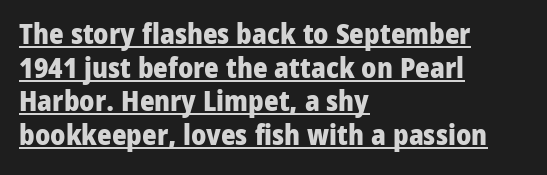
Each word holds together tightly as a unit, with standard inter-letter gaps. Rendered with straight, roman letterforms. Weight check: bold — yes, fully. Are there feet on the stems? There aren't — it's a sans.
